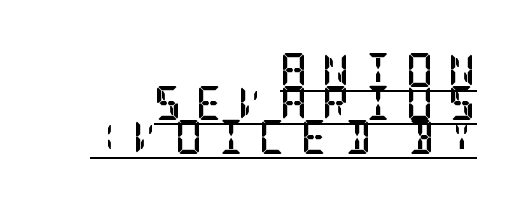
{"serif": "yes", "italic": "no", "bold": "yes", "weight": "semibold", "width": "condensed", "stroke_contrast": "low", "x_height": "large", "underline": "yes", "align": "right", "line_spacing": "tight", "line_spacing_ratio": 0.98, "letter_spacing": "wide", "letter_spacing_em": 0.42, "glyph_px": 34}
